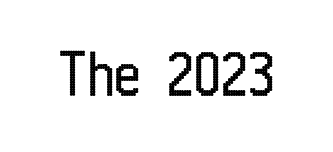
The letters advance in unequal steps, a hallmark of proportional type. In terms of letterform style, serifs are entirely absent. Letters have the restrained weight of plain body copy at most. The horizontal fit of the characters is conventional and even. Descenders are the only things crossing below the line. This is the regular roman posture of the typeface.
